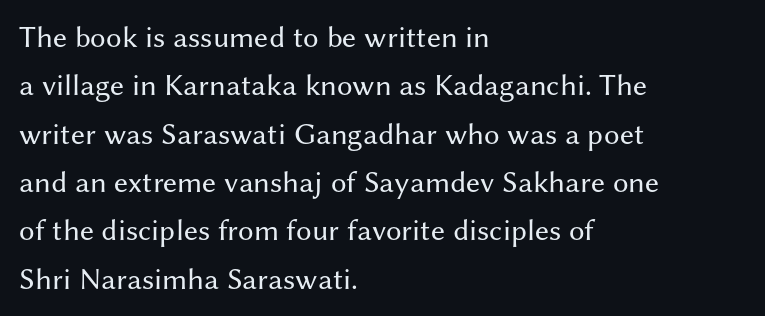
{"serif": "no", "italic": "no", "bold": "no", "weight": "regular", "width": "normal", "stroke_contrast": "medium", "x_height": "medium", "monospaced": "no", "underline": "no", "align": "left", "line_spacing": "normal", "line_spacing_ratio": 1.56, "letter_spacing": "normal", "letter_spacing_em": 0.0, "glyph_px": 31}
